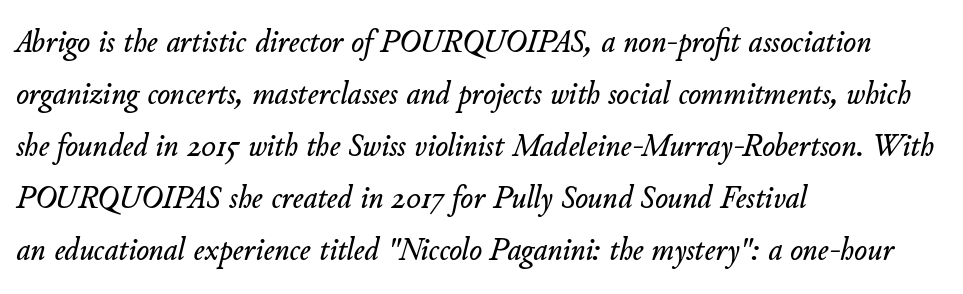
Reading down the column, the eye jumps a familiar distance to each next line. A bare baseline throughout the passage. Each word holds together tightly as a unit, with standard inter-letter gaps. The specimen reads as italic at a glance. The letters advance in unequal steps, a hallmark of proportional type. These lines stack with their left ends in a neat column.
